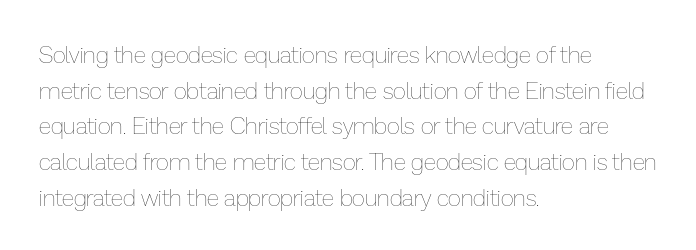
Q: Is the text bold? A: No.
Q: Is the text italic (slanted)? A: No, it is upright.
Q: Is the text underlined? A: No.
Q: How is the paragraph aligned? A: Left-aligned.
Q: Is the spacing between letters normal or unusually wide? A: Normal.
Q: Is the spacing between lines tight, normal or loose? A: Normal.
